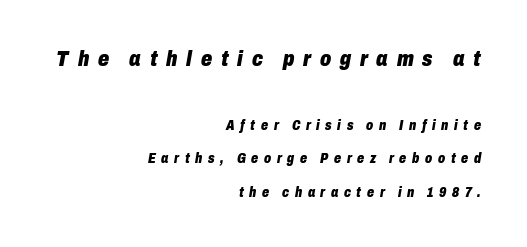
{"italic": "yes", "lean": "right", "slant_degrees": 10, "bold": "yes", "underline": "no", "align": "right", "line_spacing": "loose", "line_spacing_ratio": 2.41, "letter_spacing": "wide", "letter_spacing_em": 0.4, "larger_block": "first", "size_ratio": 1.57, "glyph_px": 22}
